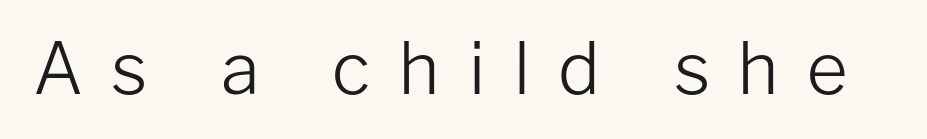
Tracking value appears strongly positive — letters spread wide. Nobody drew a line under any word here. Rendered with straight, roman letterforms. Note the varied advance widths — an 'i' is clearly narrower than an 'm'. The weight tops out at a normal text grade.
